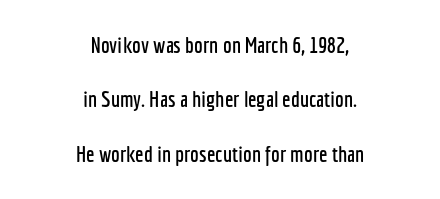
A typesetter would call this zero additional tracking. Underlining? Definitely not there. Italic: no, the glyphs are upright roman. Horizontally, the lines are justified to the midpoint only. Summary of vertical rhythm: relaxed, with wide interline spacing.
